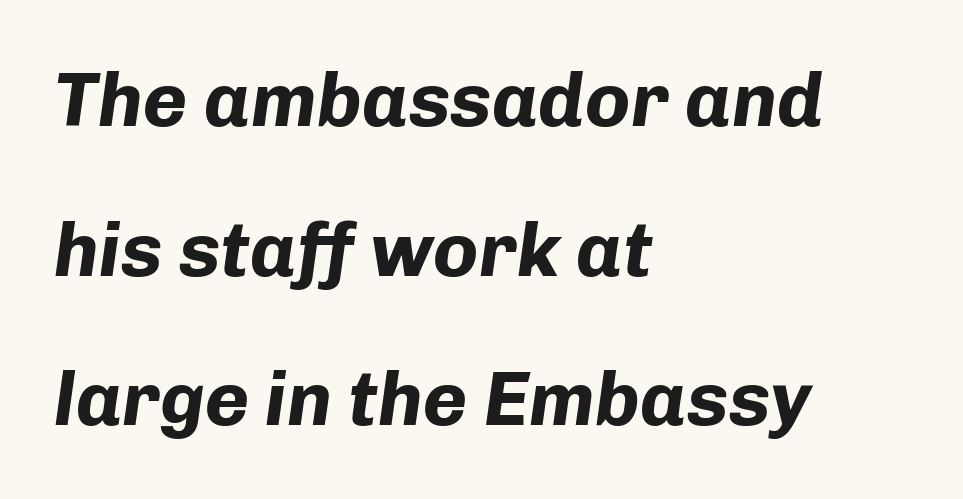
{"italic": "yes", "lean": "right", "slant_degrees": 8, "bold": "yes", "weight": "bold", "width": "normal", "stroke_contrast": "low", "x_height": "medium", "monospaced": "no", "underline": "no", "align": "left", "line_spacing": "loose", "line_spacing_ratio": 1.97, "letter_spacing": "normal", "letter_spacing_em": 0.0, "glyph_px": 76}
